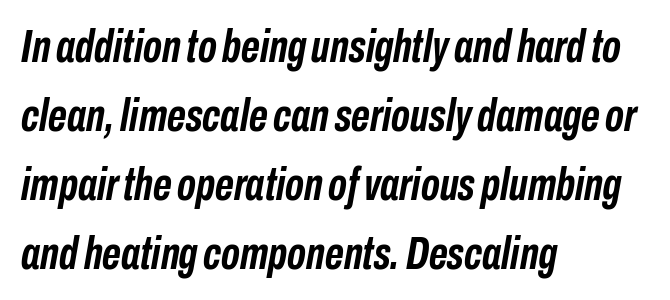
Q: Is the text bold? A: Yes.
Q: Is the text italic (slanted)? A: Yes, it leans right by about 10 degrees.
Q: Is the text underlined? A: No.
Q: How is the paragraph aligned? A: Left-aligned.
Q: Is the spacing between letters normal or unusually wide? A: Normal.
Q: Is the spacing between lines tight, normal or loose? A: Normal.
Q: Width (condensed, normal, or wide)? A: Condensed.
Q: Stroke contrast? A: Low.
Q: x-height? A: Medium.
Q: Monospaced? A: No.
